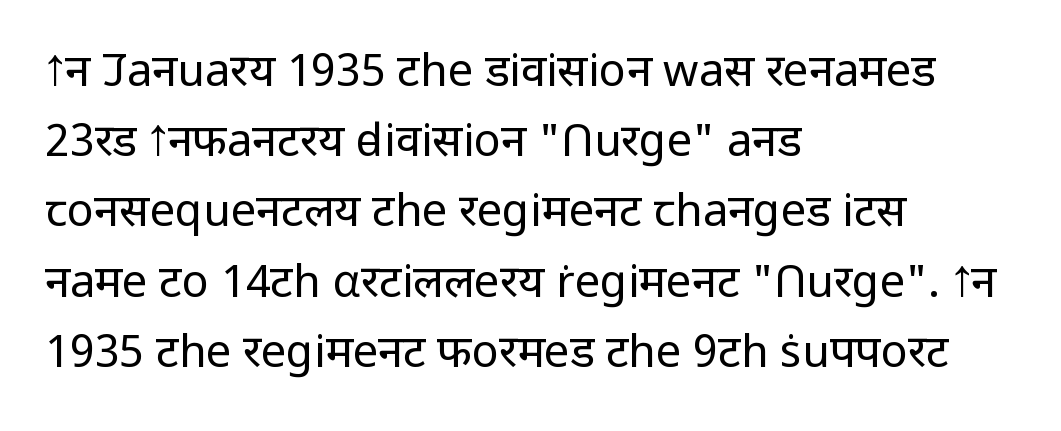
A typesetter would call this proportional, since set widths differ per character. Decoration check: the copy has no underline. In CSS terms this would be text-align: left. Classification — sans serif. Is this a heavy cut? Hardly; it is regular or lighter. Horizontal bands of white between lines are of average thickness.
